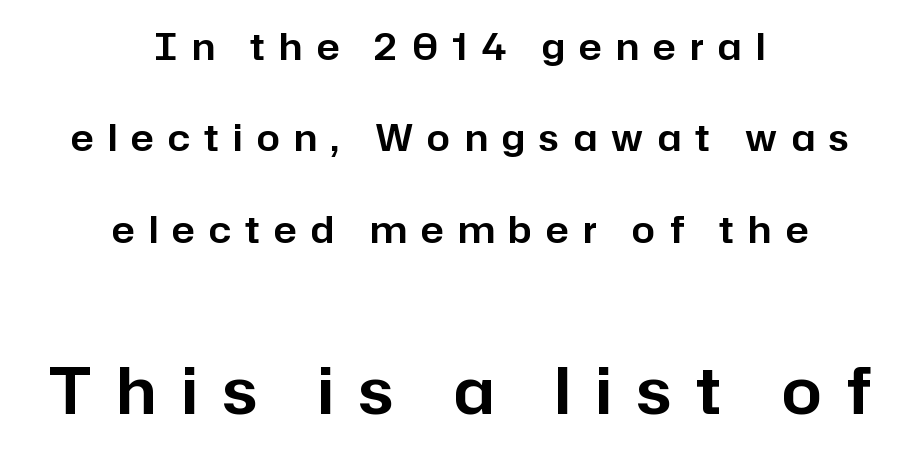
The image shows 64 px sans-serif type, upright; set centered, loose line spacing (2.47x), unusually wide letter spacing (+0.39 em), not underlined; the second (bottom) block is 1.73x larger; low stroke contrast and a medium x-height.
